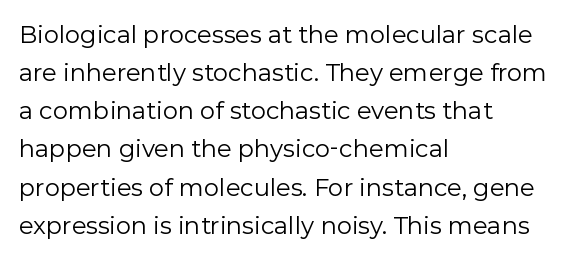
The image shows 24 px text type, upright; set left-aligned, normal line spacing (1.59x), normal letter spacing, not underlined.
